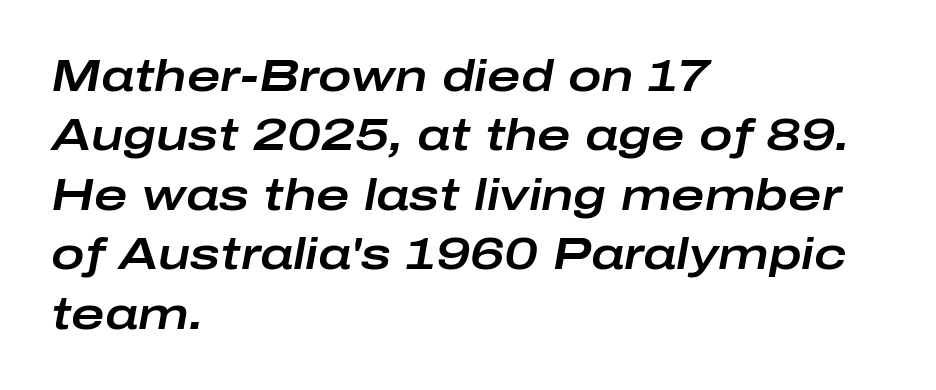
{"italic": "yes", "lean": "right", "slant_degrees": 10, "width": "wide", "stroke_contrast": "low", "x_height": "medium", "monospaced": "no", "underline": "no", "align": "left", "line_spacing": "normal", "line_spacing_ratio": 1.32, "letter_spacing": "normal", "letter_spacing_em": 0.0, "glyph_px": 45}
